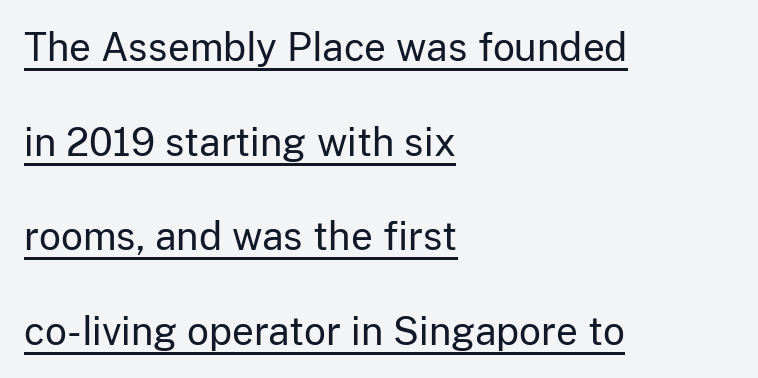
{"serif": "no", "italic": "no", "bold": "no", "weight": "regular", "width": "normal", "stroke_contrast": "low", "x_height": "medium", "monospaced": "no", "underline": "yes", "align": "left", "line_spacing": "loose", "line_spacing_ratio": 2.49, "letter_spacing": "normal", "letter_spacing_em": 0.0, "glyph_px": 38}
